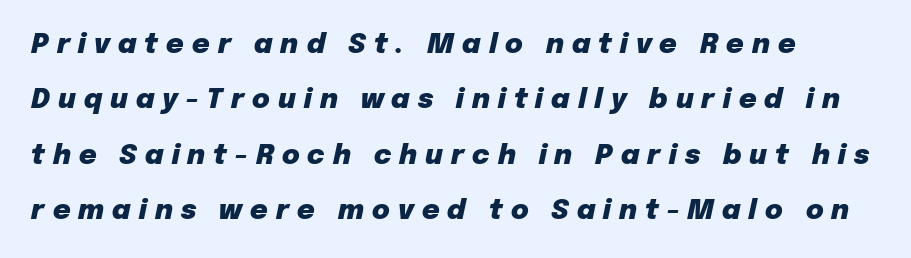
The image shows 27 px bold type, italic (leaning right); set loose line spacing (2.05x), unusually wide letter spacing (+0.3 em), not underlined.
